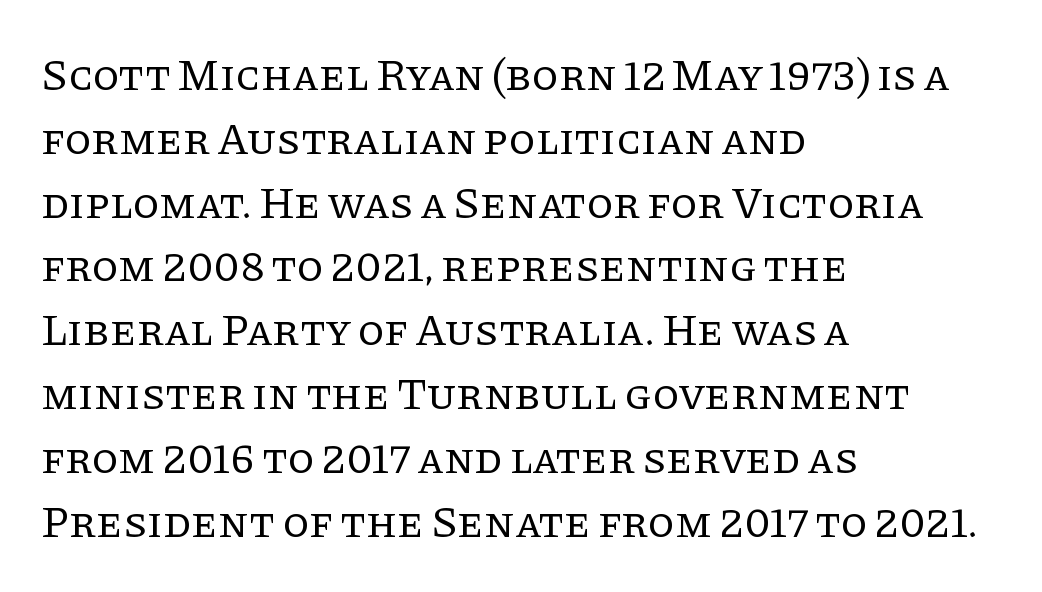
Descenders hang freely into open space. A normal amount of white space separates one row of letters from the next. The axis of the letterforms is exactly vertical. The type is set solid horizontally, with unmodified tracking. The strokes carry an ordinary text weight at most. The passage shown is typed in a proportional face where columns would drift.
